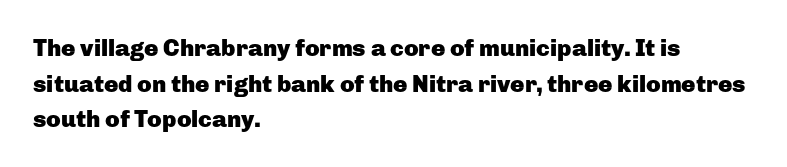
{"italic": "no", "bold": "yes", "underline": "no", "align": "left", "line_spacing": "normal", "line_spacing_ratio": 1.48, "letter_spacing": "normal", "letter_spacing_em": 0.0, "glyph_px": 24}
